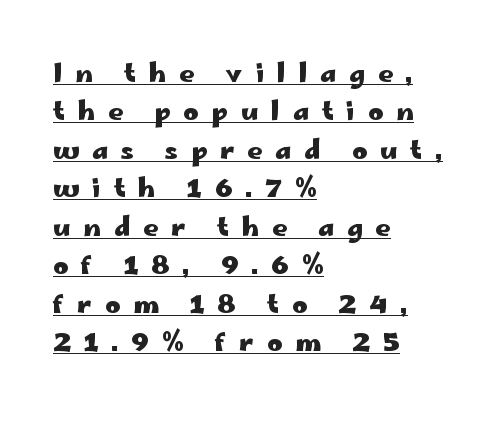
Does extra space separate the letters? Yes, quite a lot of it. Students, observe the line beneath the letters — that is underlining. Reading down the column, the eye jumps a familiar distance to each next line. Quick note: not italic, upright. A classic flush-left, rag-right setting is used for this passage. Heavy, bold letterforms.
